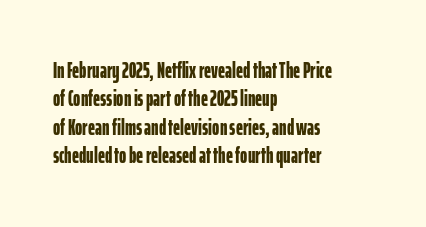
This is the regular roman posture of the typeface. The lines in this sample share a left origin and differ only in where they stop. Standard letterfit; no display-style spreading of the glyphs. Heavy-handed strokes throughout: this text is bold. The space directly below the letters is spotless.
